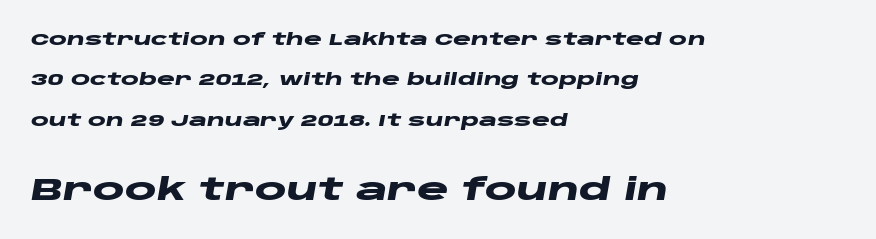
No word sits above an underline. Proportional: the letters do not fall into vertical columns. Would a proofreader flag this as italicized? Yes. Compared with typical paragraphs, the rows here are farther apart. Inter-character spacing is left at the font's built-in metrics. The glyphs have the mass of a bold cut.
